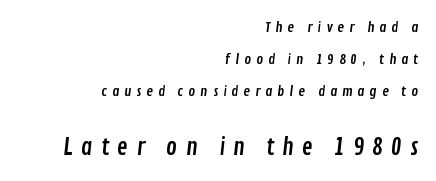
{"underline": "no", "align": "right", "line_spacing": "loose", "line_spacing_ratio": 2.3, "letter_spacing": "wide", "letter_spacing_em": 0.35, "larger_block": "second", "size_ratio": 1.64, "glyph_px": 23}
